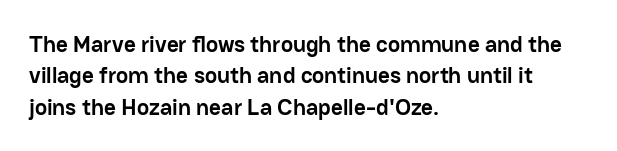
Q: Is the text bold? A: Yes.
Q: Is the text italic (slanted)? A: No, it is upright.
Q: Is the text underlined? A: No.
Q: How is the paragraph aligned? A: Left-aligned.
Q: Is the spacing between letters normal or unusually wide? A: Normal.
Q: Is the spacing between lines tight, normal or loose? A: Normal.
